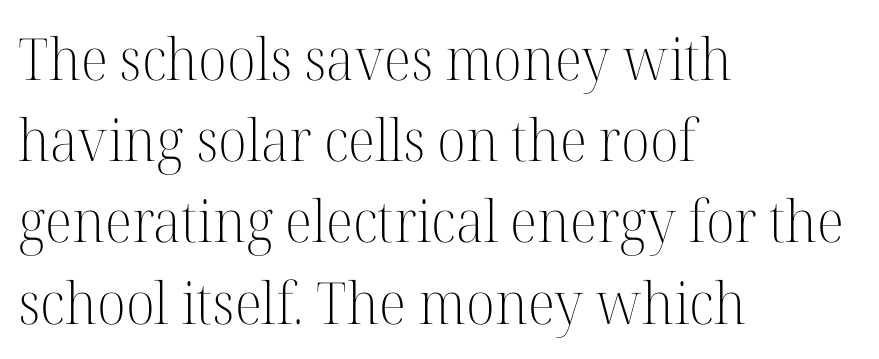
The area under the type is left untouched. The lines sit at an ordinary, default distance from one another. These lines are rendered in a variable-pitch font. The letters look calm and open, with moderate or lighter stems. Tall strokes in this sample are plumb rather than angled. A serif font was chosen for this passage.
